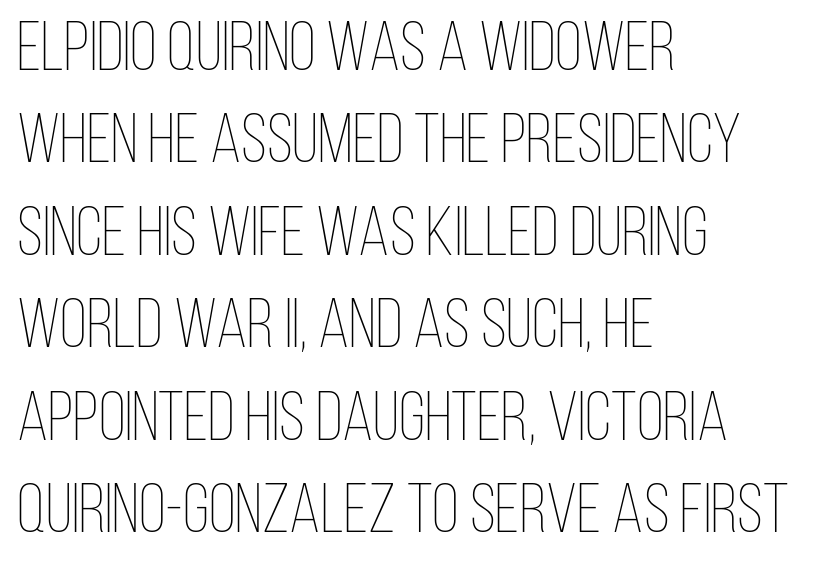
Q: Is the text bold? A: No.
Q: Is the text italic (slanted)? A: No, it is upright.
Q: Is the text underlined? A: No.
Q: How is the paragraph aligned? A: Left-aligned.
Q: Is the spacing between letters normal or unusually wide? A: Normal.
Q: Is the spacing between lines tight, normal or loose? A: Normal.
Q: Width (condensed, normal, or wide)? A: Condensed.
Q: Stroke contrast? A: Low.
Q: x-height? A: Large.
Q: Monospaced? A: No.
